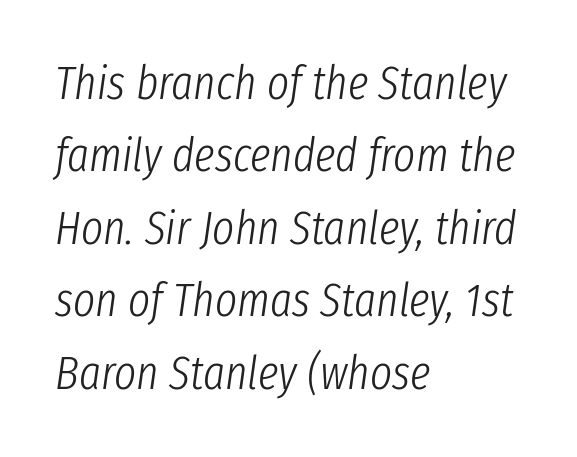
Q: Is the text bold? A: No.
Q: Is the text italic (slanted)? A: Yes, it leans right by about 8 degrees.
Q: Is the text underlined? A: No.
Q: How is the paragraph aligned? A: Left-aligned.
Q: Is the spacing between letters normal or unusually wide? A: Normal.
Q: Is the spacing between lines tight, normal or loose? A: Normal.
Q: Width (condensed, normal, or wide)? A: Condensed.
Q: Stroke contrast? A: Low.
Q: x-height? A: Medium.
Q: Monospaced? A: No.
